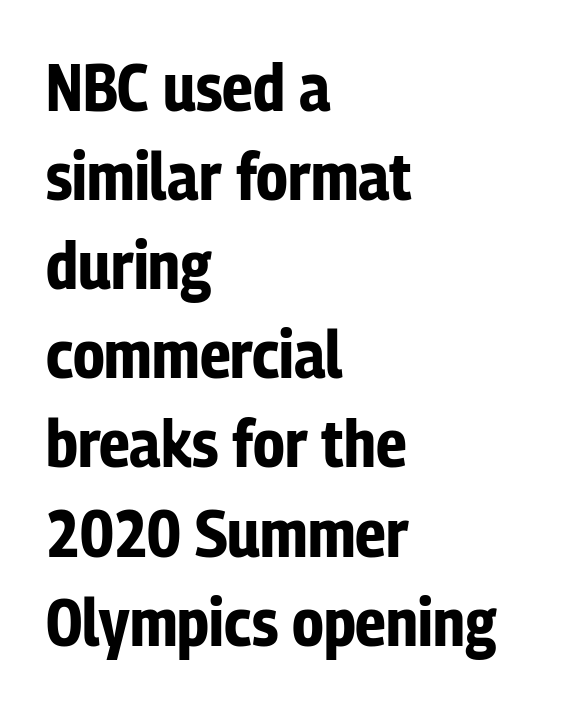
The image shows 67 px bold, condensed sans-serif type, upright; set left-aligned, normal line spacing (1.33x), normal letter spacing, not underlined; low stroke contrast and a medium x-height.
